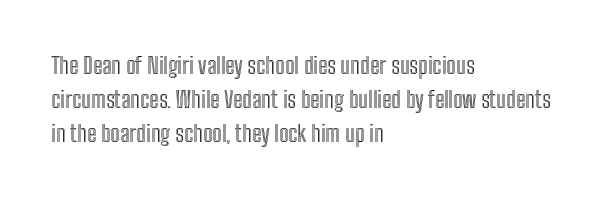
{"italic": "no", "underline": "no", "align": "left", "line_spacing": "normal", "line_spacing_ratio": 1.48, "letter_spacing": "normal", "letter_spacing_em": 0.0, "glyph_px": 23}
